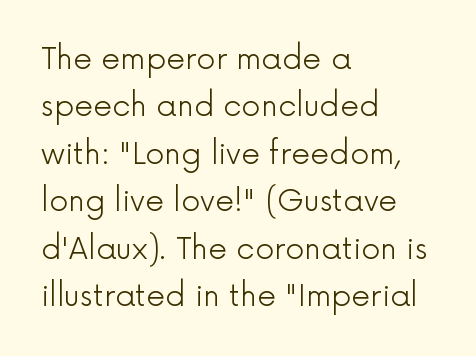
The image shows 30 px light sans-serif type, upright; set left-aligned, normal line spacing (1.58x), normal letter spacing, not underlined; a medium x-height.
